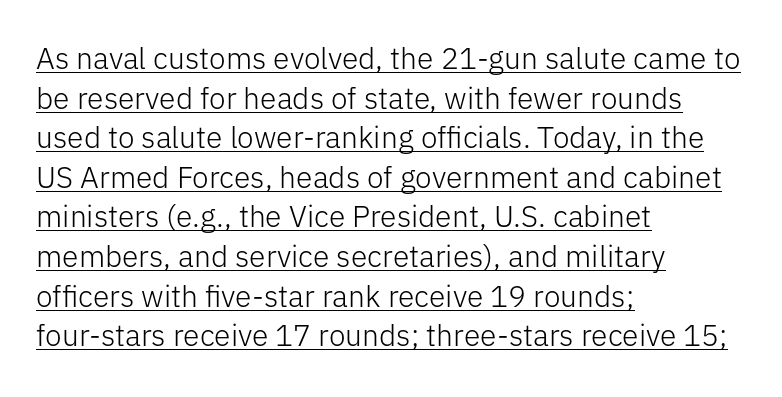
These lines sit exactly where default settings would place them. Is the block centered? No — it sits flush against the left margin. Has an underline been added? It has. Is this a fixed-width face? No — the glyphs have proportional, varying widths.
